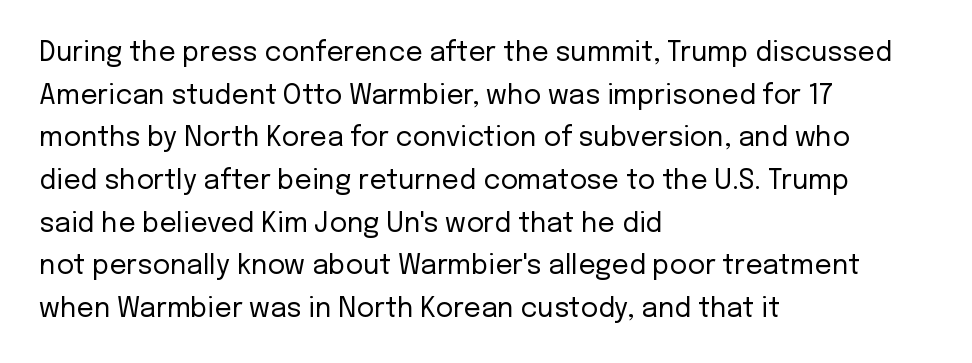
{"italic": "no", "bold": "no", "underline": "no", "align": "left", "line_spacing": "normal", "line_spacing_ratio": 1.58, "letter_spacing": "normal", "letter_spacing_em": 0.0, "glyph_px": 27}
